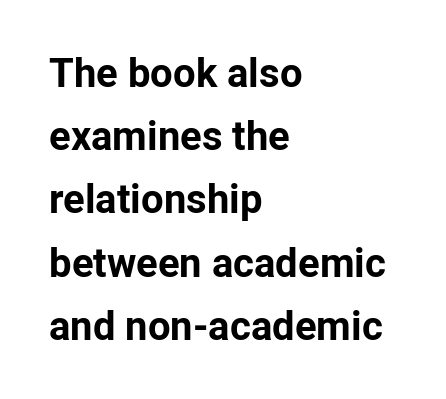
Do the characters align in a grid? No, the font is proportional. The glyphs in this specimen are sans serif. The passage shown is emphatically bold. Vertical spacing — default.
